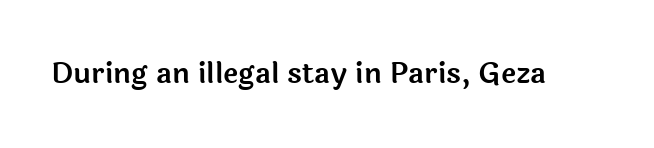
{"serif": "no", "italic": "no", "width": "normal", "x_height": "medium", "monospaced": "no", "underline": "no", "letter_spacing": "normal", "letter_spacing_em": 0.0, "glyph_px": 29}
